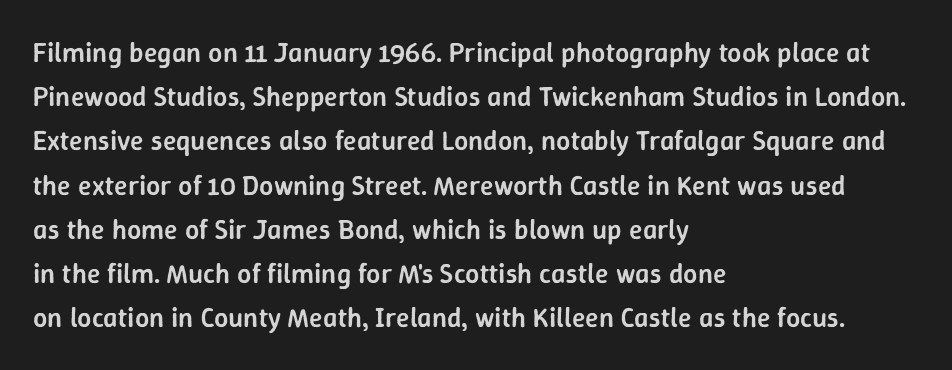
Q: Is the text bold? A: Semi-bold.
Q: Is the text italic (slanted)? A: No, it is upright.
Q: Is the typeface a serif or a sans-serif typeface? A: Sans-serif.
Q: Is the text underlined? A: No.
Q: How is the paragraph aligned? A: Left-aligned.
Q: Is the spacing between letters normal or unusually wide? A: Normal.
Q: Is the spacing between lines tight, normal or loose? A: Normal.
Q: Width (condensed, normal, or wide)? A: Normal.
Q: Stroke contrast? A: Low.
Q: x-height? A: Medium.
Q: Monospaced? A: No.
